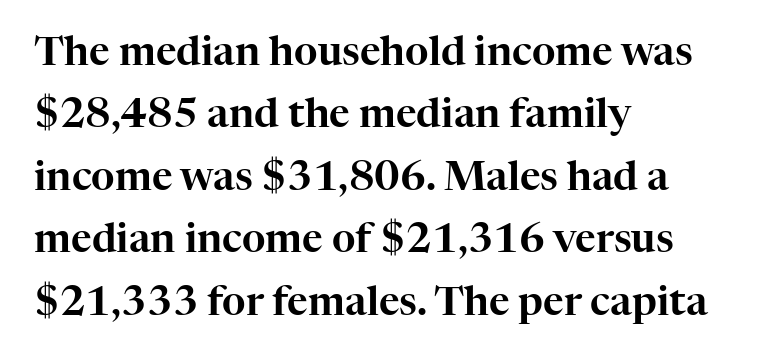
{"serif": "yes", "italic": "no", "width": "normal", "stroke_contrast": "high", "x_height": "medium", "monospaced": "no", "underline": "no", "align": "left", "line_spacing": "normal", "line_spacing_ratio": 1.56, "letter_spacing": "normal", "letter_spacing_em": 0.0, "glyph_px": 40}
